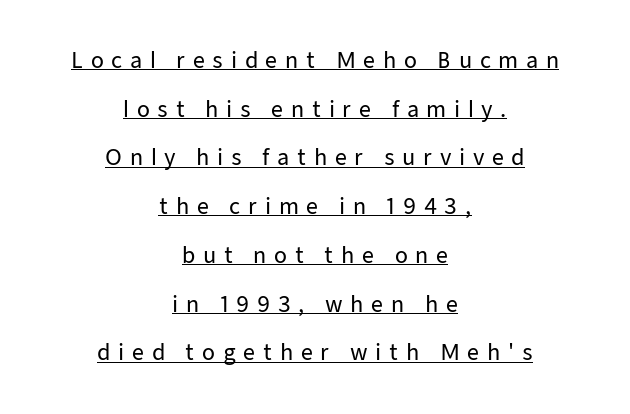
Every word sits above its own underline. The face used here is rendered with a markedly widened letterfit. Quick note: not italic, upright. Rows of type keep a wide berth in the vertical direction.
